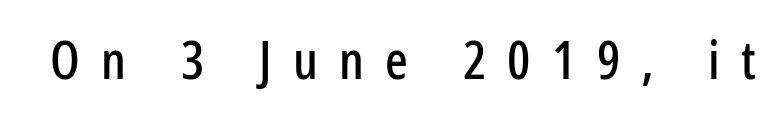
The image shows 53 px condensed sans-serif type, upright; set unusually wide letter spacing (+0.4 em), not underlined; low stroke contrast and a medium x-height.
